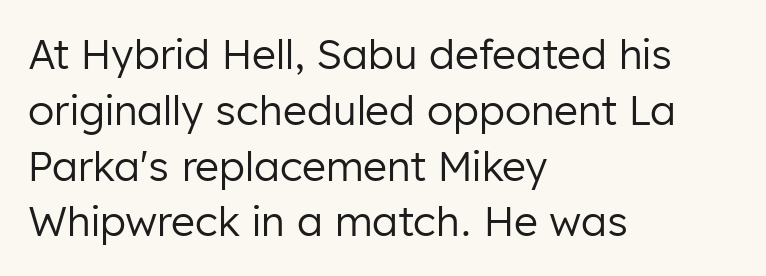
When letters stand straight like this, we call the style roman or upright. The letterforms sit at book weight or below. Note the varied advance widths — an 'i' is clearly narrower than an 'm'. The lines sit at an ordinary, default distance from one another.
